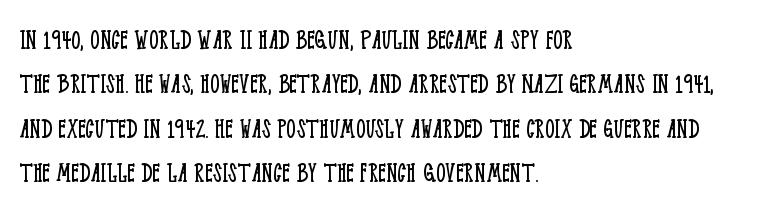
Q: Is the text bold? A: No.
Q: Is the text italic (slanted)? A: No, it is upright.
Q: Is the typeface a serif or a sans-serif typeface? A: Serif.
Q: Is the text underlined? A: No.
Q: How is the paragraph aligned? A: Left-aligned.
Q: Is the spacing between letters normal or unusually wide? A: Normal.
Q: Is the spacing between lines tight, normal or loose? A: Normal.
Q: Width (condensed, normal, or wide)? A: Condensed.
Q: Stroke contrast? A: Low.
Q: x-height? A: Large.
Q: Monospaced? A: No.
